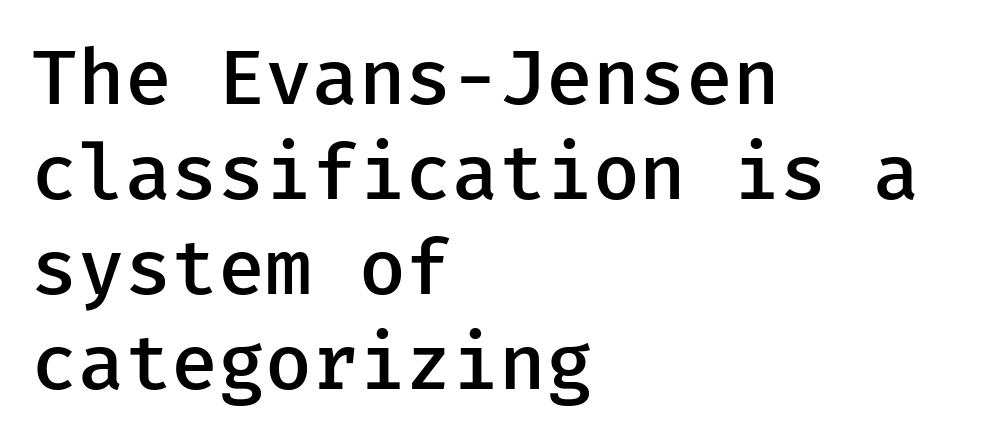
Quick note: not italic, upright. Nobody drew a line under any word here. A sans-serif font was chosen for this passage. Each line starts at the same left margin while the right side varies. Set as a demibold, roughly 600 on the weight scale.
